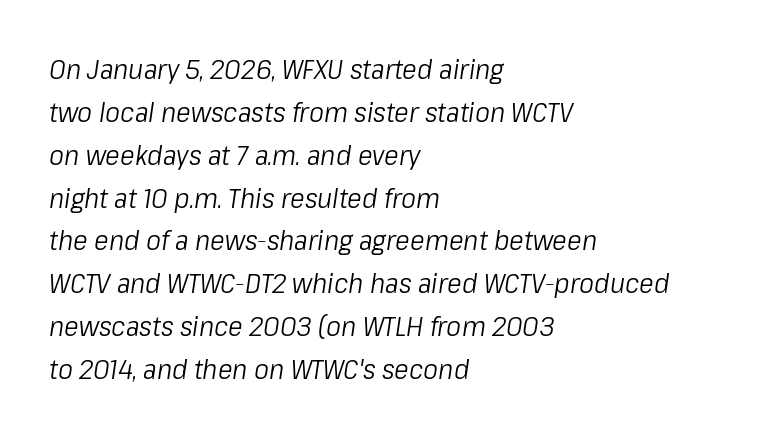
Each word holds together tightly as a unit, with standard inter-letter gaps. Reading down the block, your eye returns to a fixed left position each line. Italic: yes, the glyphs are oblique. A clean baseline with only descenders dipping below it.
